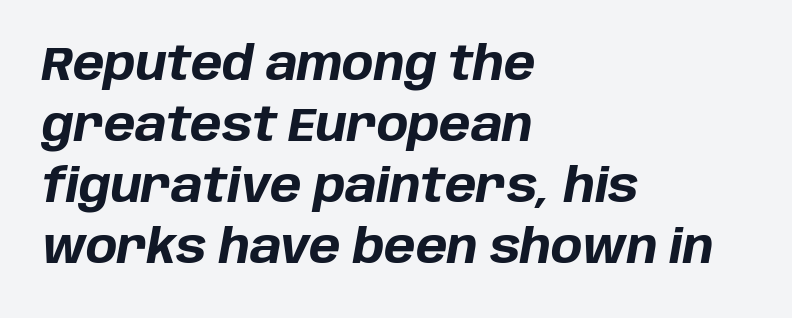
The image shows 47 px bold type, italic (leaning right); set left-aligned, normal line spacing (1.3x), normal letter spacing, not underlined; low stroke contrast and a large x-height.
